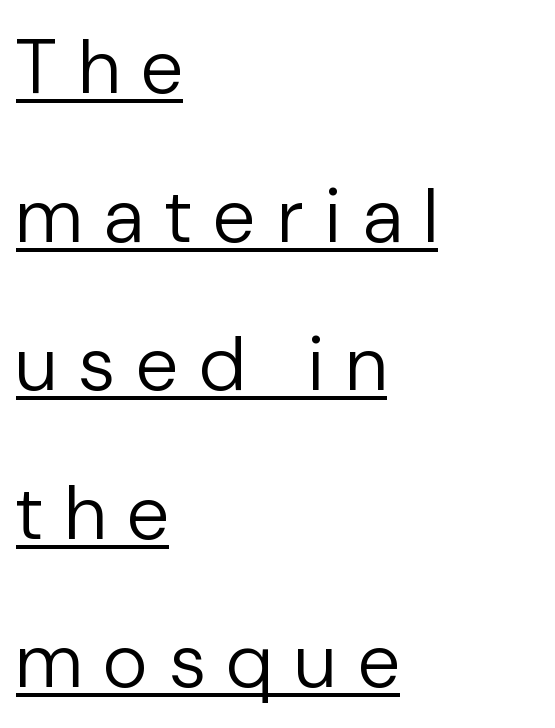
The image shows 77 px regular-weight sans-serif type, upright; set left-aligned, loose line spacing (1.93x), unusually wide letter spacing (+0.3 em), underlined; low stroke contrast and a medium x-height.
